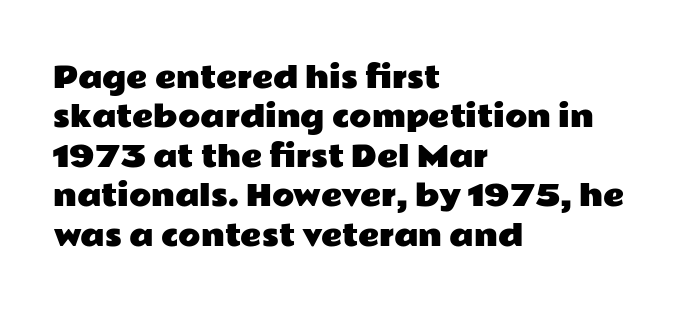
Q: Is the text italic (slanted)? A: No, it is upright.
Q: Is the typeface a serif or a sans-serif typeface? A: Sans-serif.
Q: Is the text underlined? A: No.
Q: How is the paragraph aligned? A: Left-aligned.
Q: Is the spacing between letters normal or unusually wide? A: Normal.
Q: Is the spacing between lines tight, normal or loose? A: Normal.
Q: Width (condensed, normal, or wide)? A: Wide.
Q: Stroke contrast? A: Low.
Q: x-height? A: Medium.
Q: Monospaced? A: No.
